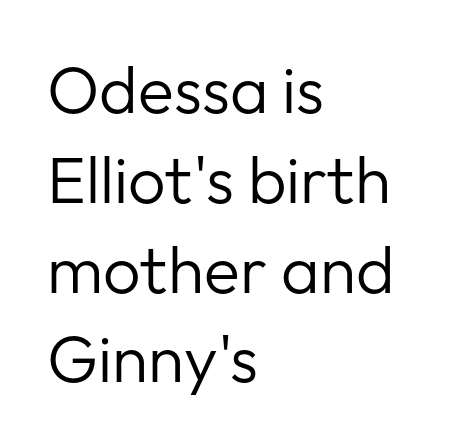
{"serif": "no", "italic": "no", "bold": "no", "weight": "regular", "width": "normal", "stroke_contrast": "low", "x_height": "medium", "monospaced": "no", "underline": "no", "align": "left", "line_spacing": "normal", "line_spacing_ratio": 1.36, "letter_spacing": "normal", "letter_spacing_em": 0.0, "glyph_px": 66}
